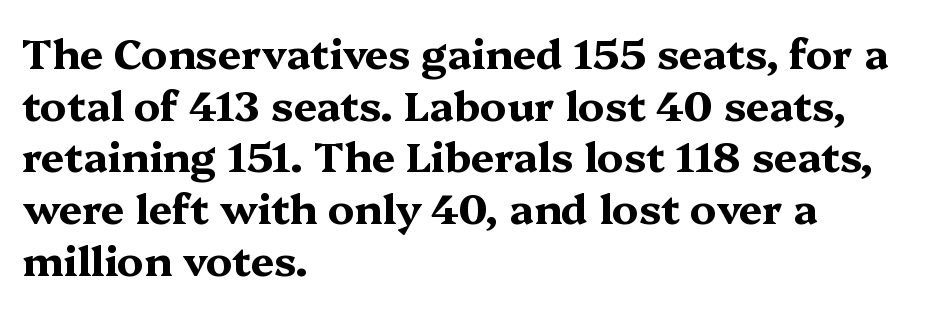
{"serif": "yes", "italic": "no", "bold": "yes", "weight": "bold", "width": "wide", "stroke_contrast": "medium", "x_height": "medium", "monospaced": "no", "underline": "no", "align": "left", "line_spacing": "normal", "line_spacing_ratio": 1.26, "letter_spacing": "normal", "letter_spacing_em": 0.0, "glyph_px": 41}
